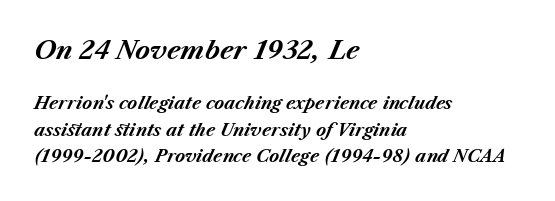
The image shows 25 px bold type, italic (leaning right); set left-aligned, normal line spacing (1.54x), normal letter spacing, not underlined; the first (top) block is 1.47x larger.
